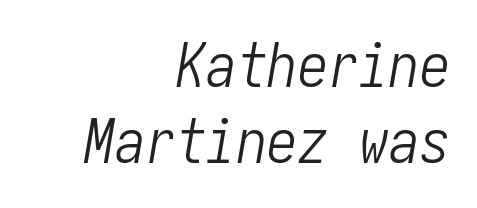
The image shows 61 px light, condensed type, italic (leaning right); set right-aligned, normal line spacing (1.25x), normal letter spacing, not underlined; low stroke contrast and a medium x-height.
